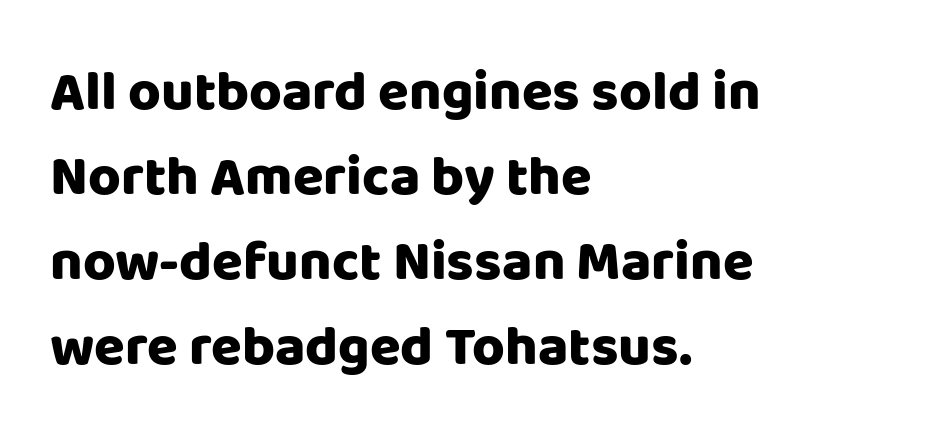
Q: Is the text bold? A: Yes.
Q: Is the text italic (slanted)? A: No, it is upright.
Q: Is the typeface a serif or a sans-serif typeface? A: Sans-serif.
Q: Is the text underlined? A: No.
Q: How is the paragraph aligned? A: Left-aligned.
Q: Is the spacing between letters normal or unusually wide? A: Normal.
Q: Is the spacing between lines tight, normal or loose? A: Normal.
Q: Width (condensed, normal, or wide)? A: Normal.
Q: Stroke contrast? A: Low.
Q: x-height? A: Large.
Q: Monospaced? A: No.
